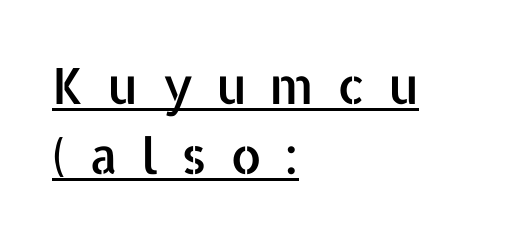
{"serif": "no", "italic": "no", "width": "normal", "stroke_contrast": "low", "x_height": "medium", "monospaced": "no", "underline": "yes", "align": "left", "line_spacing": "normal", "line_spacing_ratio": 1.41, "letter_spacing": "wide", "letter_spacing_em": 0.45, "glyph_px": 50}
